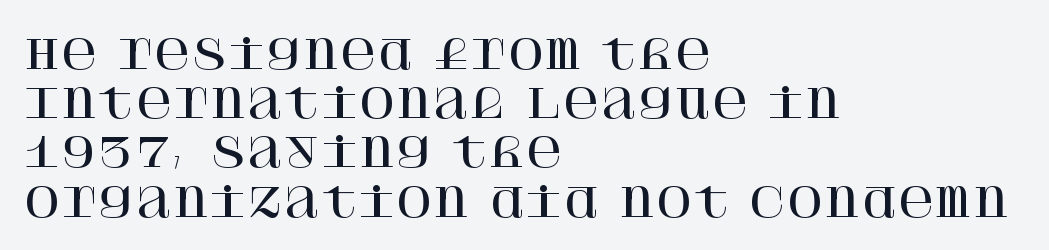
Descenders hang freely into open space. It's the straight-up-and-down kind of type. A typesetter would call this zero additional tracking. The lines in this sample share a left origin and differ only in where they stop. Font category for this specimen: serif.
